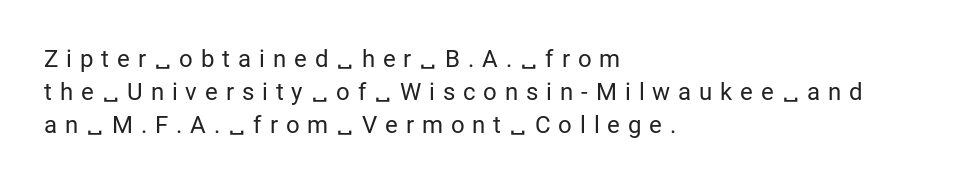
The image shows 24 px text type, upright; set left-aligned, normal line spacing (1.38x), unusually wide letter spacing (+0.33 em), not underlined.
